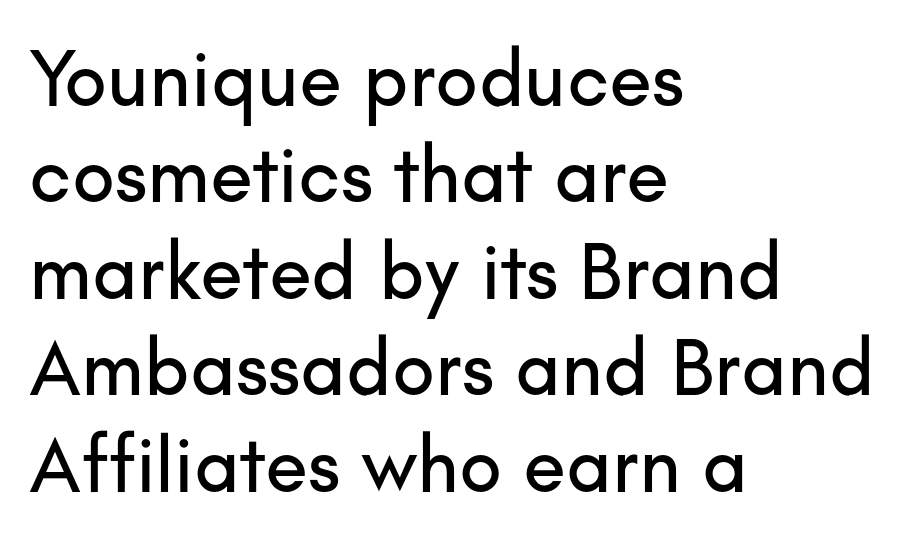
{"serif": "no", "italic": "no", "width": "normal", "stroke_contrast": "low", "x_height": "small", "monospaced": "no", "underline": "no", "align": "left", "line_spacing_ratio": 1.22, "letter_spacing": "normal", "letter_spacing_em": 0.0, "glyph_px": 79}
